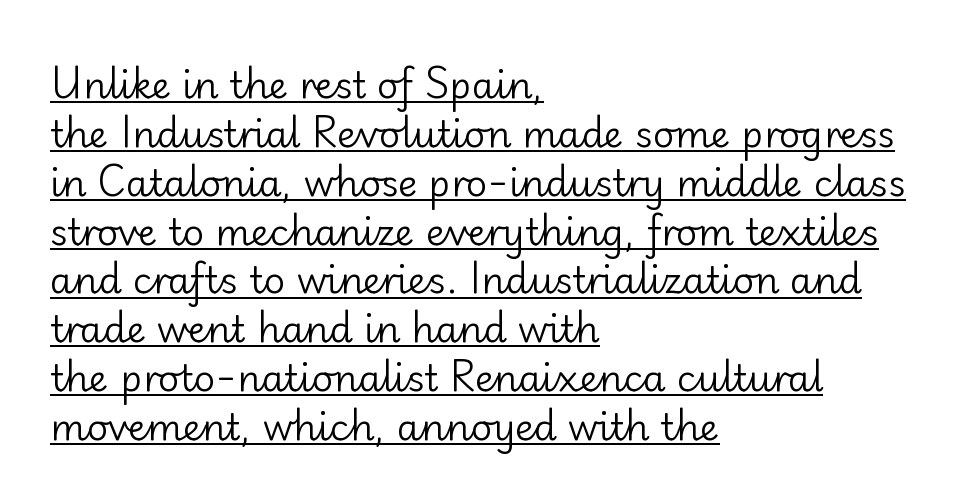
Q: Is the text bold? A: No.
Q: Is the text italic (slanted)? A: No, it is upright.
Q: Is the typeface a serif or a sans-serif typeface? A: Sans-serif.
Q: Is the text underlined? A: Yes.
Q: How is the paragraph aligned? A: Left-aligned.
Q: Is the spacing between letters normal or unusually wide? A: Normal.
Q: Is the spacing between lines tight, normal or loose? A: Normal.
Q: Width (condensed, normal, or wide)? A: Normal.
Q: Stroke contrast? A: Low.
Q: x-height? A: Small.
Q: Monospaced? A: No.
